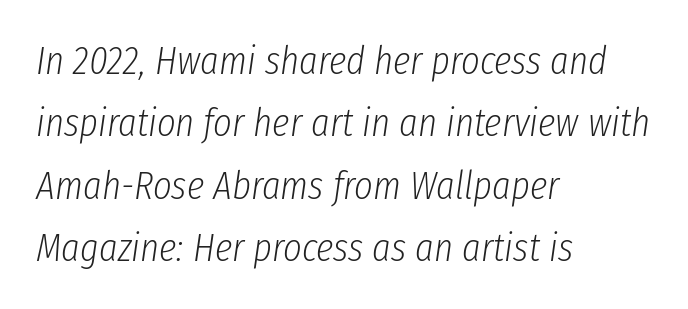
Q: Is the text bold? A: No.
Q: Is the text italic (slanted)? A: Yes, it leans right by about 8 degrees.
Q: Is the text underlined? A: No.
Q: How is the paragraph aligned? A: Left-aligned.
Q: Is the spacing between letters normal or unusually wide? A: Normal.
Q: Is the spacing between lines tight, normal or loose? A: Normal.
Q: Width (condensed, normal, or wide)? A: Condensed.
Q: Stroke contrast? A: Low.
Q: x-height? A: Medium.
Q: Monospaced? A: No.
